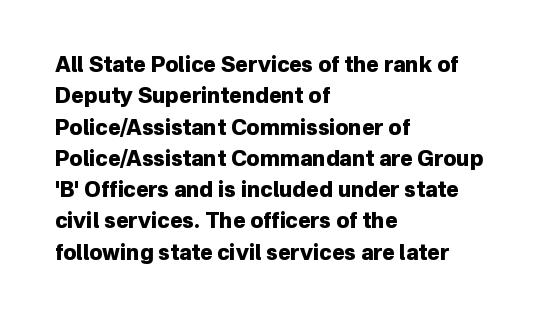
Q: Is the text bold? A: Yes.
Q: Is the text italic (slanted)? A: No, it is upright.
Q: Is the text underlined? A: No.
Q: How is the paragraph aligned? A: Left-aligned.
Q: Is the spacing between letters normal or unusually wide? A: Normal.
Q: Is the spacing between lines tight, normal or loose? A: Normal.
